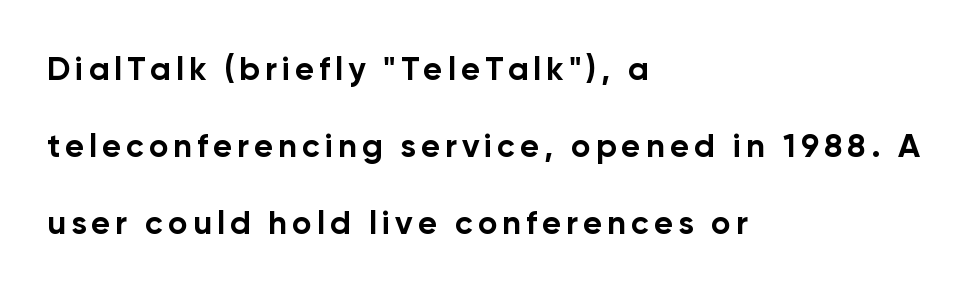
The image shows 33 px bold sans-serif type, upright; set left-aligned, loose line spacing (2.33x), not underlined; low stroke contrast and a medium x-height.
